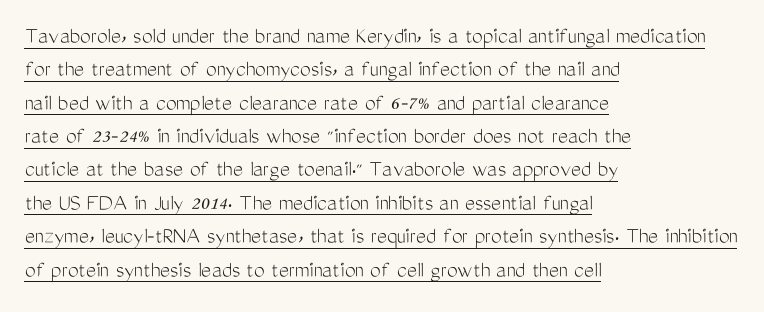
The image shows 24 px text type, upright; set left-aligned, normal line spacing (1.39x), normal letter spacing, underlined.
